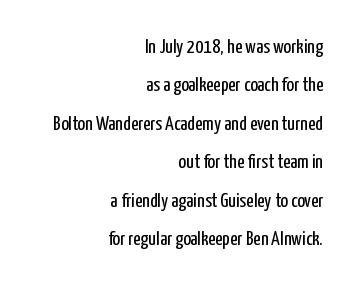
Q: Is the text bold? A: No.
Q: Is the text italic (slanted)? A: No, it is upright.
Q: Is the text underlined? A: No.
Q: How is the paragraph aligned? A: Right-aligned.
Q: Is the spacing between letters normal or unusually wide? A: Normal.
Q: Is the spacing between lines tight, normal or loose? A: Loose.
